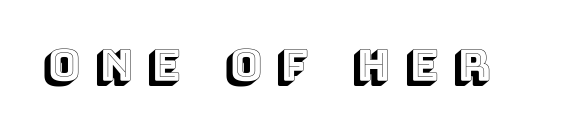
{"italic": "no", "width": "normal", "x_height": "large", "monospaced": "no", "underline": "no", "letter_spacing": "wide", "letter_spacing_em": 0.34, "glyph_px": 44}
